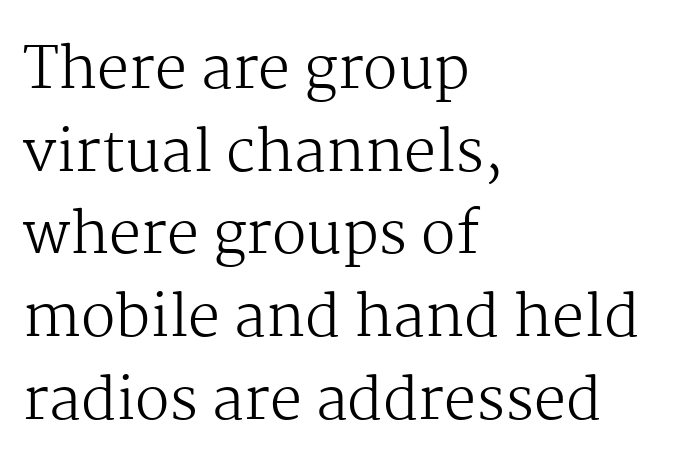
Q: Is the text bold? A: No.
Q: Is the text italic (slanted)? A: No, it is upright.
Q: Is the typeface a serif or a sans-serif typeface? A: Serif.
Q: Is the text underlined? A: No.
Q: How is the paragraph aligned? A: Left-aligned.
Q: Is the spacing between letters normal or unusually wide? A: Normal.
Q: Is the spacing between lines tight, normal or loose? A: Normal.
Q: Width (condensed, normal, or wide)? A: Normal.
Q: Stroke contrast? A: Medium.
Q: x-height? A: Medium.
Q: Monospaced? A: No.
